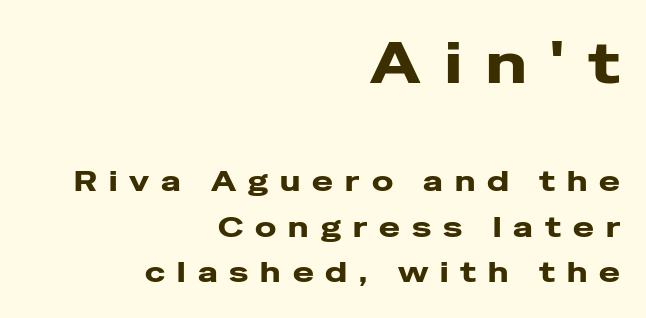
{"serif": "no", "italic": "no", "width": "wide", "stroke_contrast": "low", "x_height": "medium", "monospaced": "no", "underline": "no", "align": "right", "line_spacing": "normal", "line_spacing_ratio": 1.63, "letter_spacing": "wide", "letter_spacing_em": 0.43, "larger_block": "first", "size_ratio": 2.0, "glyph_px": 56}
